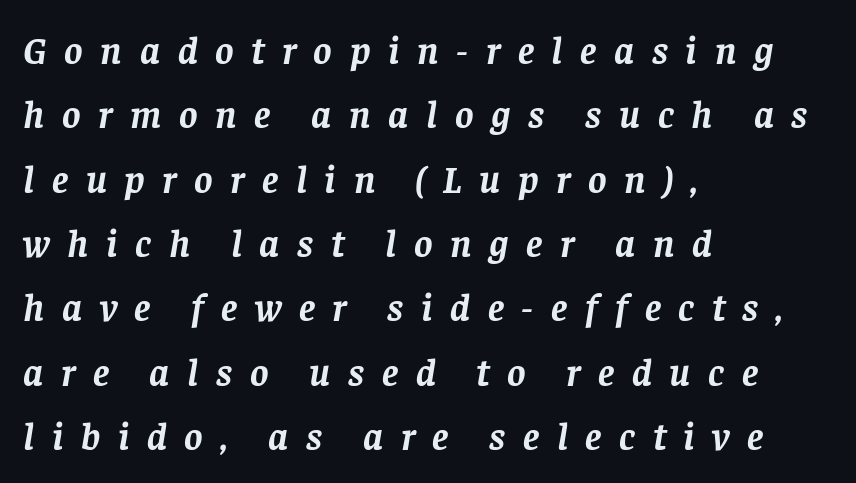
Q: Is the text bold? A: Yes.
Q: Is the text italic (slanted)? A: Yes, it leans right by about 8 degrees.
Q: Is the typeface a serif or a sans-serif typeface? A: Serif.
Q: Is the text underlined? A: No.
Q: How is the paragraph aligned? A: Left-aligned.
Q: Is the spacing between letters normal or unusually wide? A: Unusually wide.
Q: Is the spacing between lines tight, normal or loose? A: Normal.
Q: Width (condensed, normal, or wide)? A: Normal.
Q: Stroke contrast? A: Low.
Q: x-height? A: Large.
Q: Monospaced? A: No.
